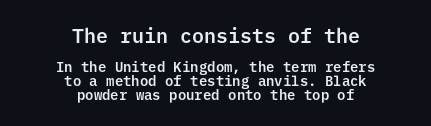
Q: Is the text italic (slanted)? A: No, it is upright.
Q: Is the text underlined? A: No.
Q: How is the paragraph aligned? A: Centered.
Q: Is the spacing between letters normal or unusually wide? A: Normal.
Q: Is the spacing between lines tight, normal or loose? A: Tight.
Q: Which block of text is set in a larger size, the first (top) or the second (bottom)? A: The first (top) one.
